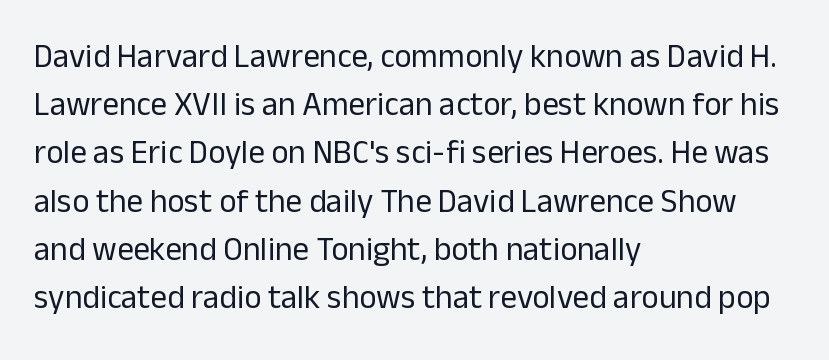
The image shows 33 px regular-weight sans-serif type, upright; set left-aligned, normal line spacing (1.46x), normal letter spacing, not underlined; low stroke contrast and a medium x-height.
